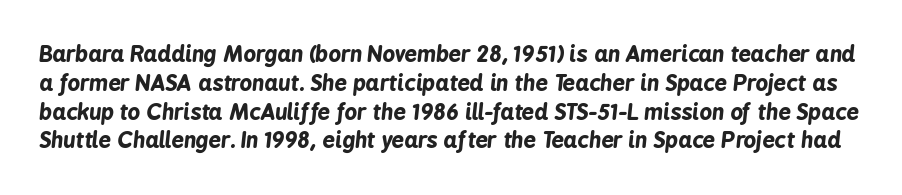
Q: Is the text bold? A: Yes.
Q: Is the text italic (slanted)? A: Yes, it leans right by about 6 degrees.
Q: Is the text underlined? A: No.
Q: Is the spacing between letters normal or unusually wide? A: Normal.
Q: Is the spacing between lines tight, normal or loose? A: Normal.
